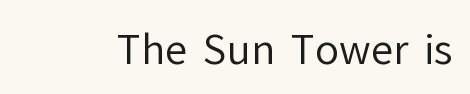
No italicization has been applied; the sample stays upright. The space directly below the letters is spotless. There is no visible air inserted between adjacent glyphs. Is this a heavy cut? Hardly; it is regular or lighter.
